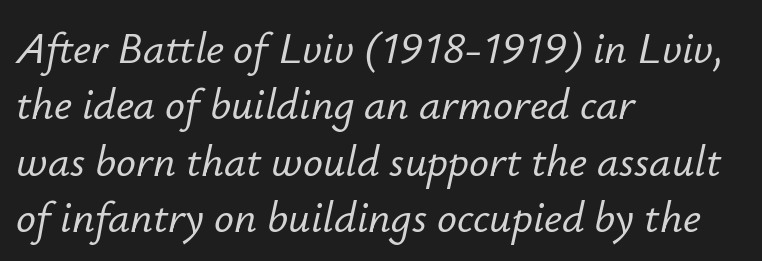
{"italic": "yes", "lean": "right", "slant_degrees": 12, "width": "normal", "stroke_contrast": "low", "x_height": "small", "monospaced": "no", "underline": "no", "align": "left", "line_spacing": "normal", "line_spacing_ratio": 1.28, "letter_spacing": "normal", "letter_spacing_em": 0.0, "glyph_px": 44}
